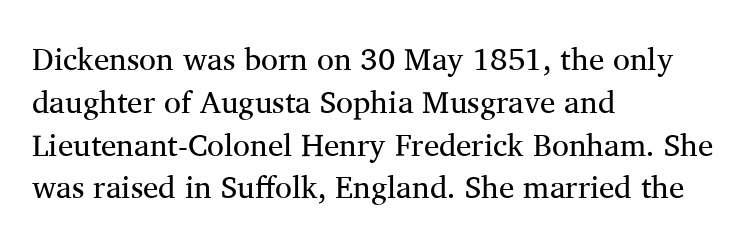
The image shows 31 px regular-weight serif type, upright; set left-aligned, normal line spacing (1.38x), normal letter spacing, not underlined; medium stroke contrast and a medium x-height.
